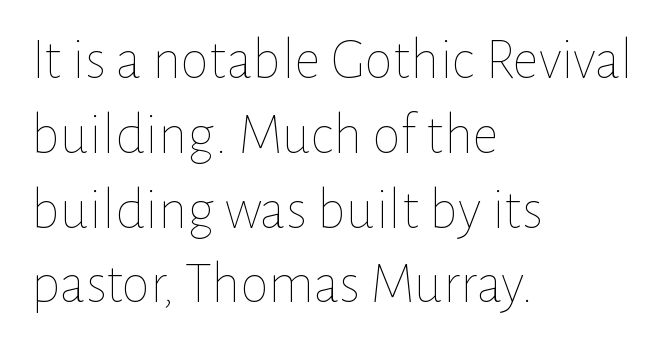
The image shows 58 px thin type, upright; set left-aligned, normal line spacing (1.29x), normal letter spacing, not underlined; low stroke contrast and a medium x-height.
